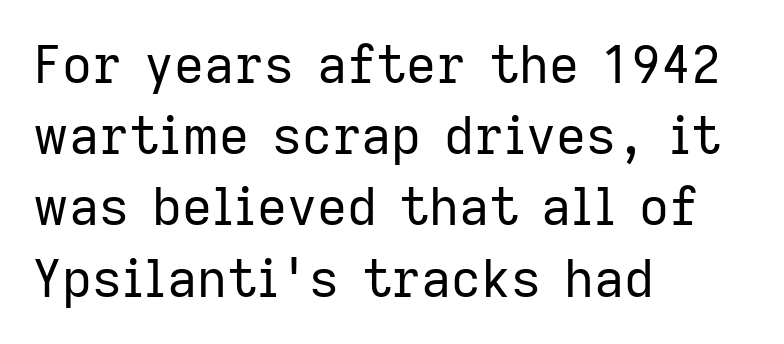
The image shows 52 px regular-weight sans-serif type, upright; set left-aligned, normal line spacing (1.37x), normal letter spacing, not underlined; low stroke contrast and a medium x-height.
